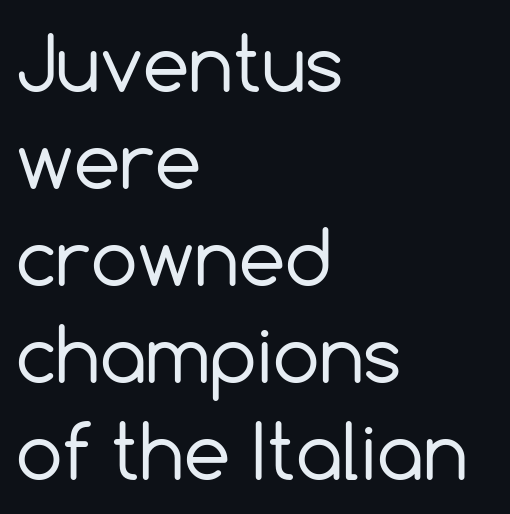
Q: Is the text bold? A: No.
Q: Is the text italic (slanted)? A: No, it is upright.
Q: Is the typeface a serif or a sans-serif typeface? A: Sans-serif.
Q: Is the text underlined? A: No.
Q: How is the paragraph aligned? A: Left-aligned.
Q: Is the spacing between letters normal or unusually wide? A: Normal.
Q: Is the spacing between lines tight, normal or loose? A: Normal.
Q: Width (condensed, normal, or wide)? A: Normal.
Q: x-height? A: Medium.
Q: Monospaced? A: No.
